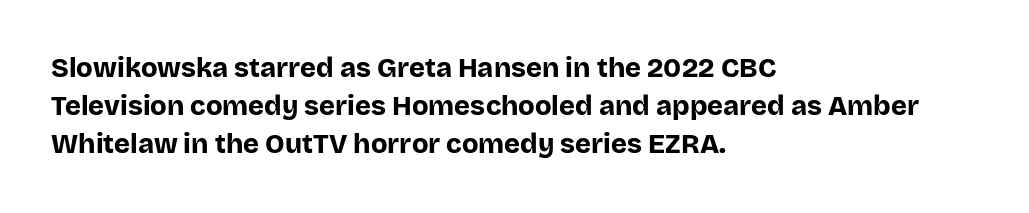
Q: Is the text bold? A: Yes.
Q: Is the text italic (slanted)? A: No, it is upright.
Q: Is the text underlined? A: No.
Q: How is the paragraph aligned? A: Left-aligned.
Q: Is the spacing between letters normal or unusually wide? A: Normal.
Q: Is the spacing between lines tight, normal or loose? A: Normal.
